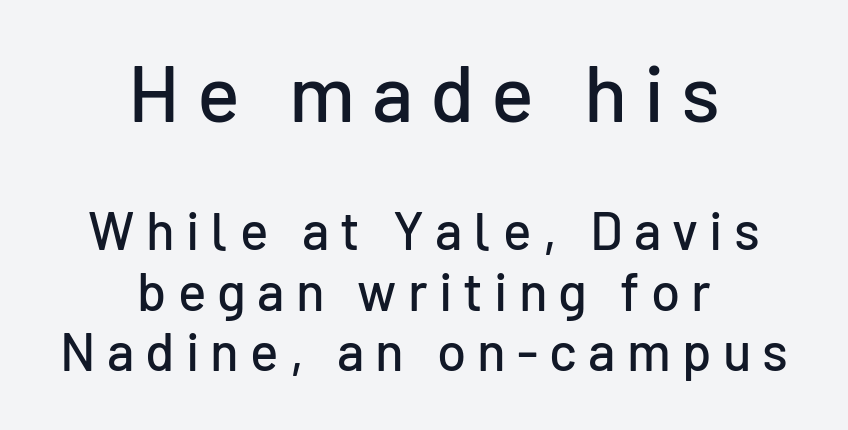
{"serif": "no", "italic": "no", "width": "normal", "stroke_contrast": "low", "x_height": "medium", "monospaced": "no", "underline": "no", "align": "center", "line_spacing": "tight", "line_spacing_ratio": 1.14, "letter_spacing": "wide", "letter_spacing_em": 0.21, "larger_block": "first", "size_ratio": 1.51, "glyph_px": 80}
